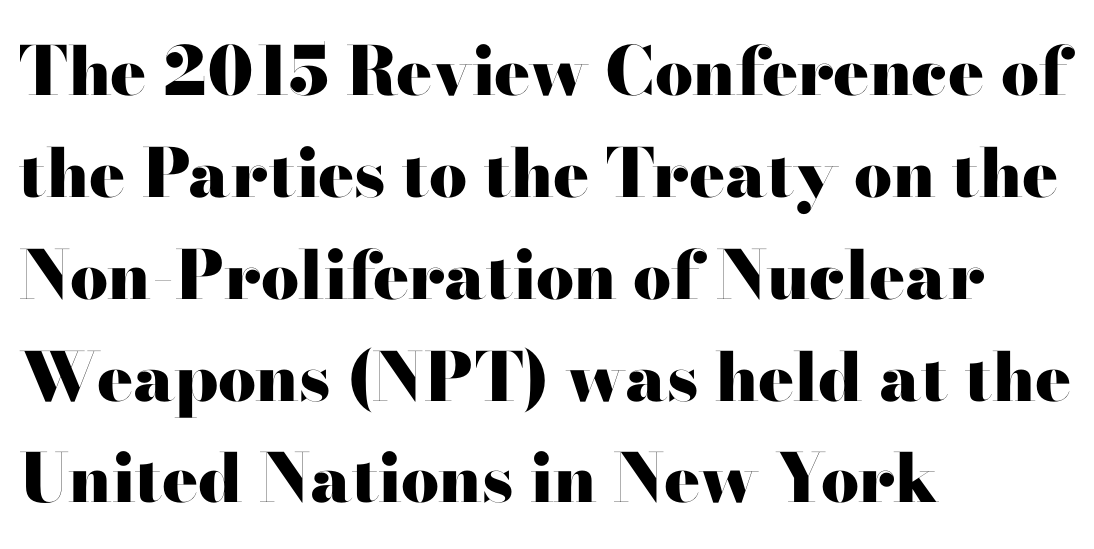
Only glyphs here, with clear space below each row. Posture: vertical. In CSS terms this would be text-align: left. The line texture is even and compact thanks to regular tracking.
